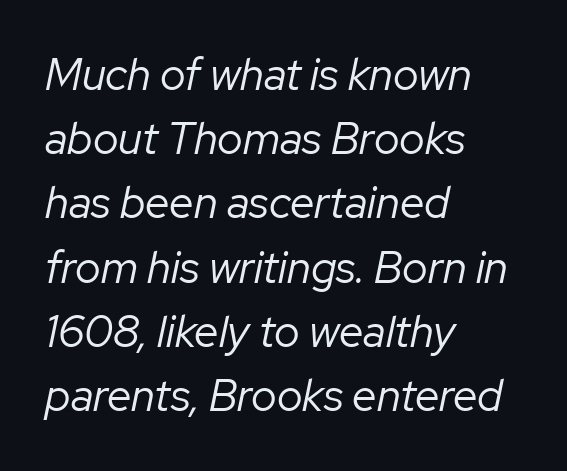
The image shows 44 px regular-weight type, italic (leaning right); set left-aligned, normal line spacing (1.46x), normal letter spacing, not underlined; low stroke contrast and a medium x-height.
